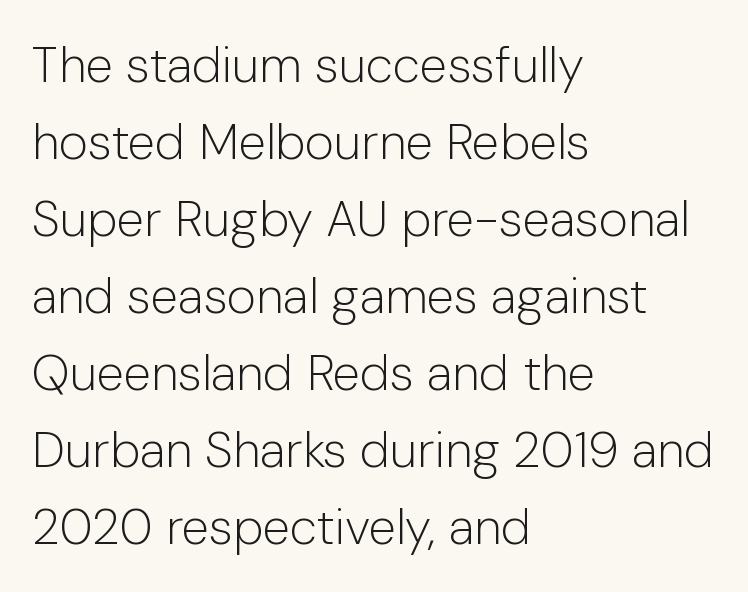
Q: Is the text bold? A: No.
Q: Is the text italic (slanted)? A: No, it is upright.
Q: Is the typeface a serif or a sans-serif typeface? A: Sans-serif.
Q: Is the text underlined? A: No.
Q: How is the paragraph aligned? A: Left-aligned.
Q: Is the spacing between letters normal or unusually wide? A: Normal.
Q: Is the spacing between lines tight, normal or loose? A: Normal.
Q: Width (condensed, normal, or wide)? A: Normal.
Q: Stroke contrast? A: Low.
Q: x-height? A: Medium.
Q: Monospaced? A: No.
